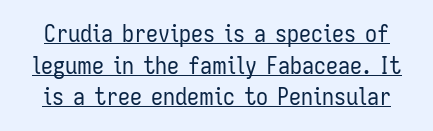
The image shows 24 px text type, upright; set normal line spacing (1.32x), normal letter spacing, underlined.
